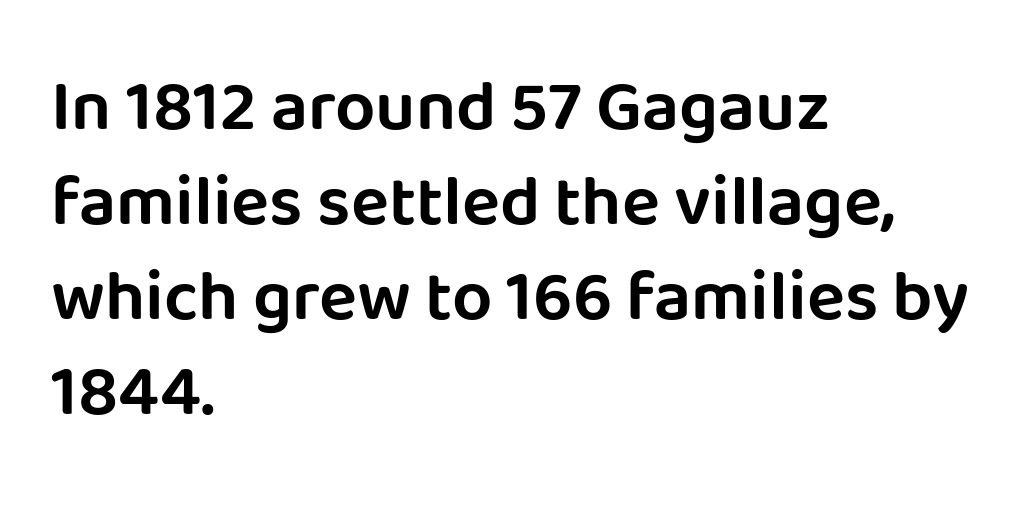
The image shows 71 px sans-serif type, upright; set left-aligned, normal line spacing (1.34x), normal letter spacing, not underlined; low stroke contrast and a large x-height.
